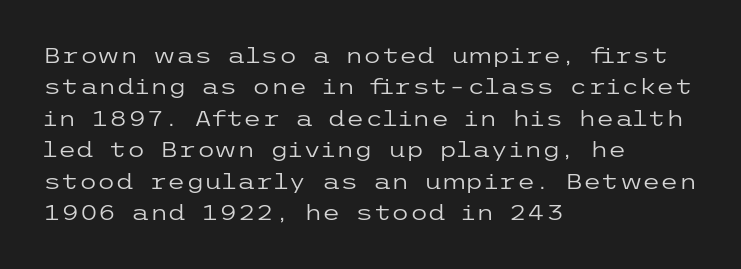
{"italic": "no", "bold": "no", "underline": "no", "align": "left", "line_spacing": "normal", "line_spacing_ratio": 1.5, "letter_spacing": "normal", "letter_spacing_em": 0.0, "glyph_px": 21}
